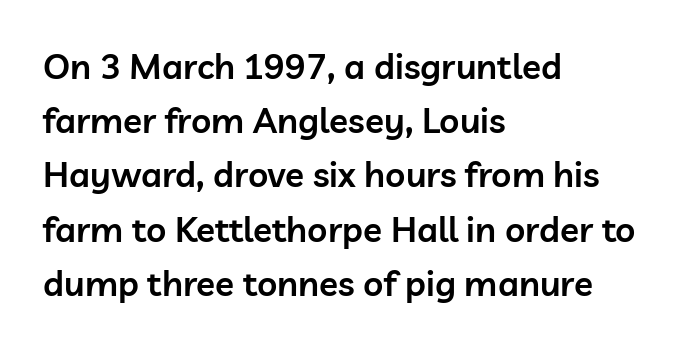
{"serif": "no", "italic": "no", "bold": "semi", "weight": "semibold", "width": "normal", "stroke_contrast": "low", "x_height": "medium", "monospaced": "no", "underline": "no", "align": "left", "line_spacing": "normal", "line_spacing_ratio": 1.55, "letter_spacing": "normal", "letter_spacing_em": 0.0, "glyph_px": 35}
